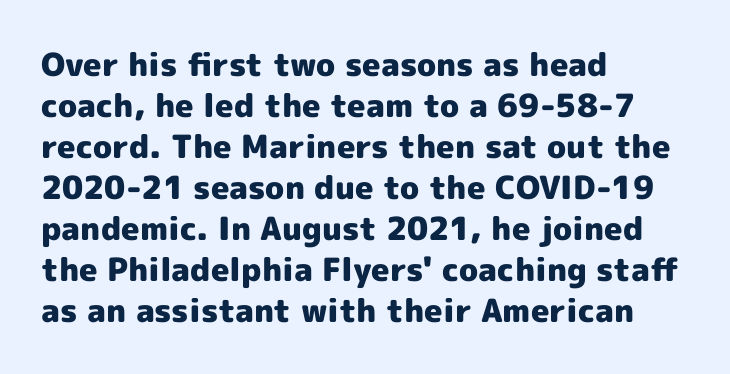
Q: Is the text bold? A: Yes.
Q: Is the text italic (slanted)? A: No, it is upright.
Q: Is the typeface a serif or a sans-serif typeface? A: Sans-serif.
Q: Is the text underlined? A: No.
Q: How is the paragraph aligned? A: Left-aligned.
Q: Is the spacing between letters normal or unusually wide? A: Normal.
Q: Is the spacing between lines tight, normal or loose? A: Normal.
Q: Width (condensed, normal, or wide)? A: Normal.
Q: x-height? A: Medium.
Q: Monospaced? A: No.
